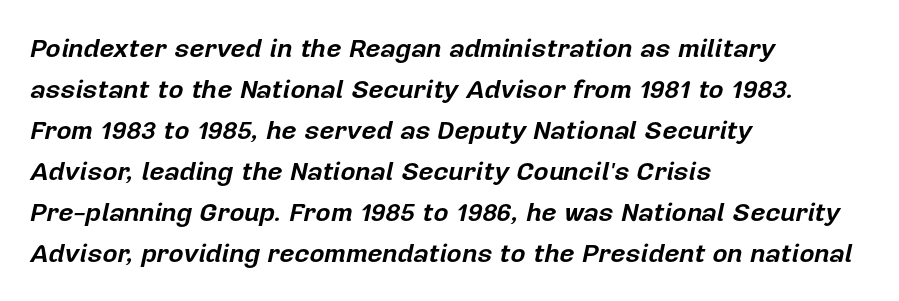
Horizontal bands of white between lines are of average thickness. Its strokes are broad and dark, the hallmark of bold type. Quick note: italic. Glyph-to-glyph distance matches everyday printed text. Honestly, there is no underline to notice here at all.
